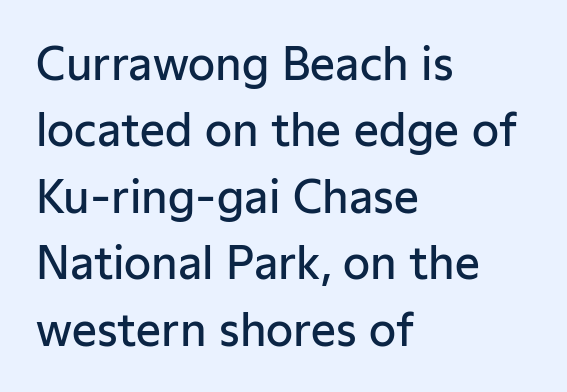
{"serif": "no", "italic": "no", "bold": "semi", "weight": "semibold", "width": "normal", "stroke_contrast": "low", "x_height": "medium", "monospaced": "no", "underline": "no", "align": "left", "line_spacing": "normal", "line_spacing_ratio": 1.51, "letter_spacing": "normal", "letter_spacing_em": 0.0, "glyph_px": 44}
